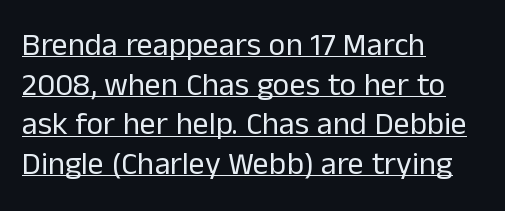
Q: Is the text bold? A: No.
Q: Is the text italic (slanted)? A: No, it is upright.
Q: Is the typeface a serif or a sans-serif typeface? A: Sans-serif.
Q: Is the text underlined? A: Yes.
Q: How is the paragraph aligned? A: Left-aligned.
Q: Is the spacing between letters normal or unusually wide? A: Normal.
Q: Width (condensed, normal, or wide)? A: Normal.
Q: Stroke contrast? A: Low.
Q: x-height? A: Medium.
Q: Monospaced? A: No.
